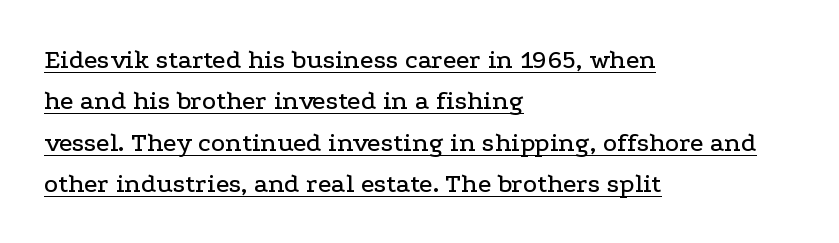
{"italic": "no", "underline": "yes", "align": "left", "line_spacing": "normal", "line_spacing_ratio": 1.53, "letter_spacing": "normal", "letter_spacing_em": 0.0, "glyph_px": 27}
